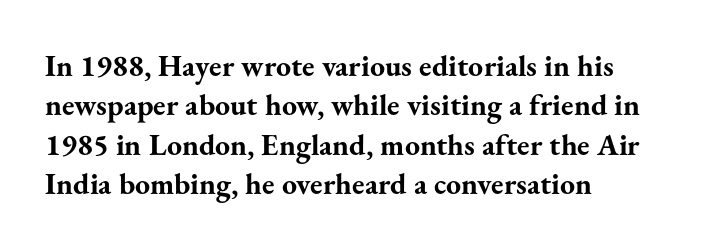
Q: Is the text bold? A: Yes.
Q: Is the text italic (slanted)? A: No, it is upright.
Q: Is the typeface a serif or a sans-serif typeface? A: Serif.
Q: Is the text underlined? A: No.
Q: How is the paragraph aligned? A: Left-aligned.
Q: Is the spacing between letters normal or unusually wide? A: Normal.
Q: Is the spacing between lines tight, normal or loose? A: Normal.
Q: Width (condensed, normal, or wide)? A: Normal.
Q: Stroke contrast? A: Medium.
Q: x-height? A: Small.
Q: Monospaced? A: No.
